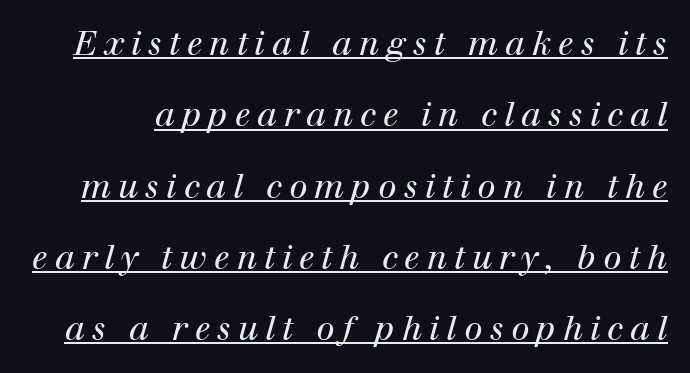
Q: Is the text bold? A: No.
Q: Is the text italic (slanted)? A: Yes, it leans right by about 12 degrees.
Q: Is the typeface a serif or a sans-serif typeface? A: Serif.
Q: Is the text underlined? A: Yes.
Q: Is the spacing between letters normal or unusually wide? A: Unusually wide.
Q: Is the spacing between lines tight, normal or loose? A: Loose.
Q: Width (condensed, normal, or wide)? A: Normal.
Q: Stroke contrast? A: High.
Q: x-height? A: Medium.
Q: Monospaced? A: No.
